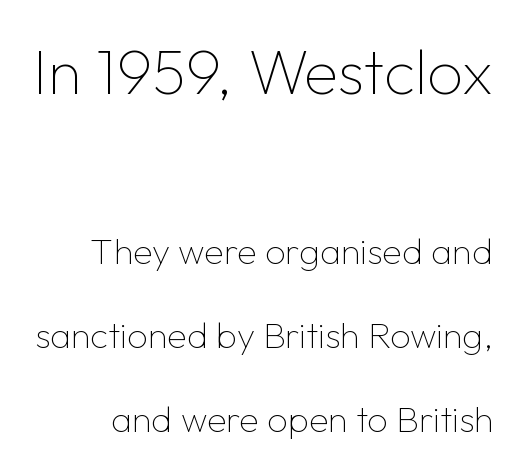
Q: Is the text bold? A: No.
Q: Is the text italic (slanted)? A: No, it is upright.
Q: Is the typeface a serif or a sans-serif typeface? A: Sans-serif.
Q: Is the text underlined? A: No.
Q: Is the spacing between letters normal or unusually wide? A: Normal.
Q: Is the spacing between lines tight, normal or loose? A: Loose.
Q: Which block of text is set in a larger size, the first (top) or the second (bottom)? A: The first (top) one.
Q: Width (condensed, normal, or wide)? A: Normal.
Q: Stroke contrast? A: Low.
Q: x-height? A: Medium.
Q: Monospaced? A: No.
